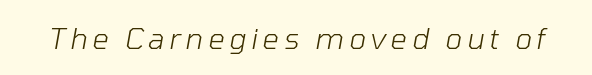
The image shows 29 px light type, italic (leaning right); set not underlined; low stroke contrast and a medium x-height.
